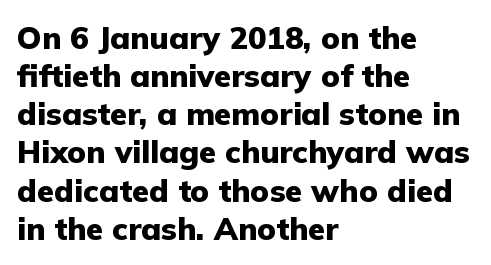
Check the space under the baseline: it is left empty. Casual observation: everything's shoved over to the left. A sans-serif font was chosen for this passage. A typesetter would call this proportional, since set widths differ per character. The face used here has the dense, thick strokes of a bold.
